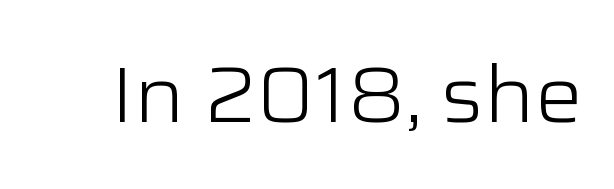
{"serif": "no", "italic": "no", "bold": "no", "weight": "light", "width": "normal", "stroke_contrast": "low", "x_height": "medium", "monospaced": "no", "underline": "no", "letter_spacing": "normal", "letter_spacing_em": 0.0, "glyph_px": 79}
